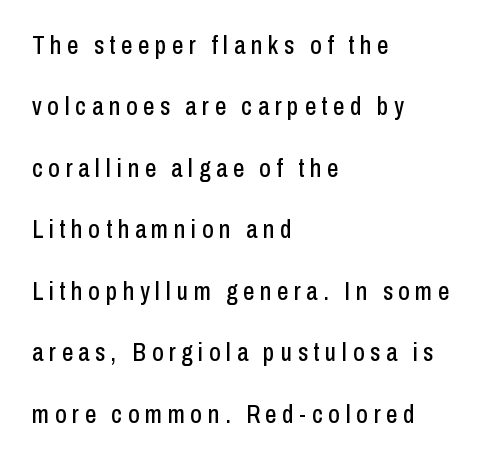
The image shows 25 px text type, upright; set left-aligned, loose line spacing (2.46x), unusually wide letter spacing (+0.23 em), not underlined.
